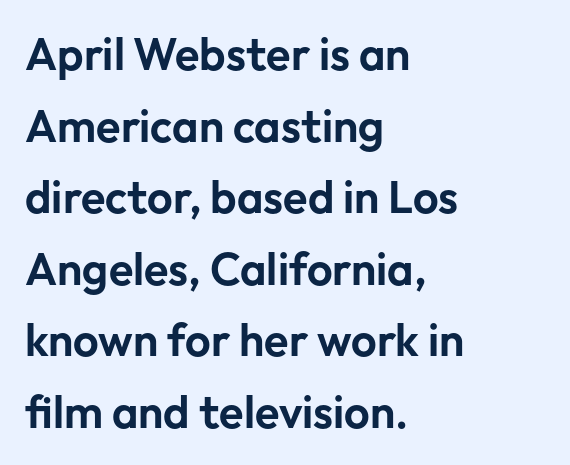
The image shows 45 px sans-serif type, upright; set left-aligned, normal line spacing (1.59x), normal letter spacing, not underlined; low stroke contrast and a medium x-height.
